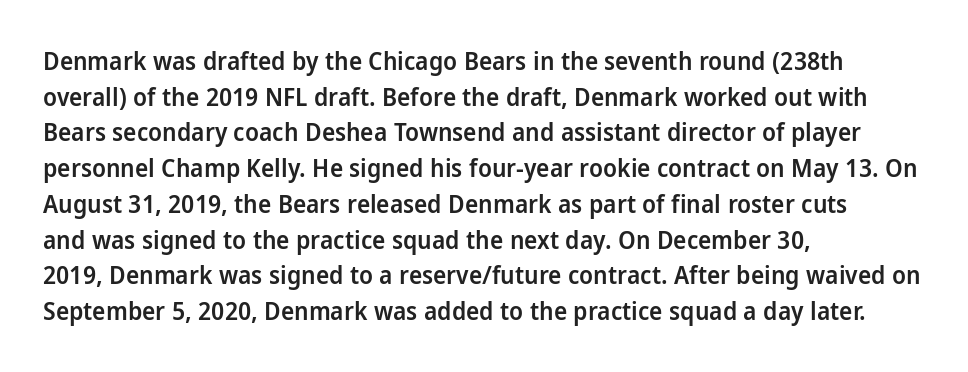
Q: Is the text bold? A: Semi-bold.
Q: Is the text italic (slanted)? A: No, it is upright.
Q: Is the text underlined? A: No.
Q: How is the paragraph aligned? A: Left-aligned.
Q: Is the spacing between letters normal or unusually wide? A: Normal.
Q: Is the spacing between lines tight, normal or loose? A: Normal.
